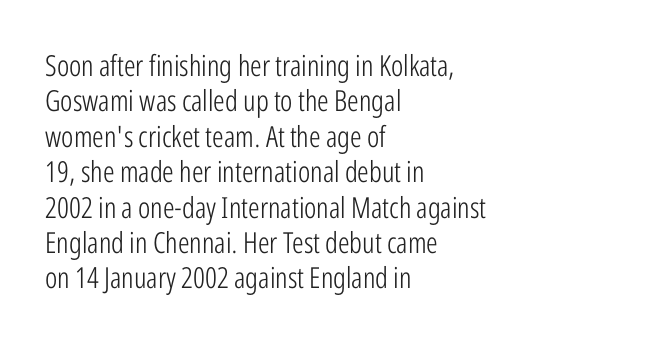
The image shows 29 px light, condensed sans-serif type, upright; set left-aligned, line spacing 1.22x, normal letter spacing, not underlined; low stroke contrast and a medium x-height.
